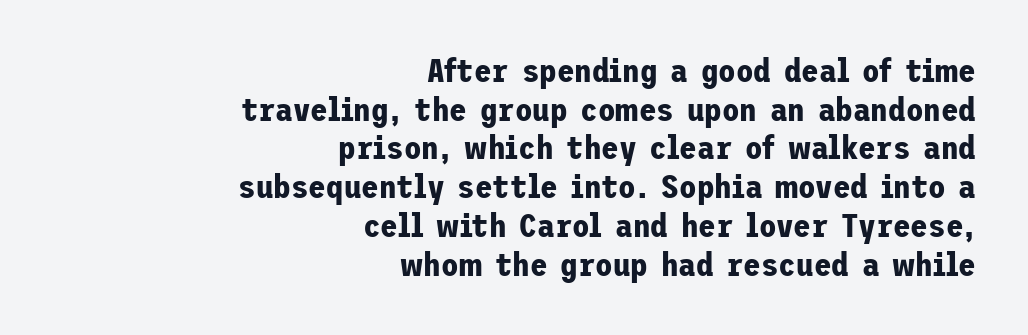
Is this a sans? Yes — the strokes have no serifs. Lines of text with bare space underneath. The passage is arranged like a letterhead date or caption credit — flush right. Stroke thickness is high; the sample reads as a true bold. Here the glyphs are tracked normally, forming tight word shapes.
